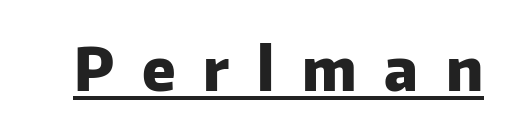
Q: Is the text bold? A: Yes.
Q: Is the text italic (slanted)? A: No, it is upright.
Q: Is the typeface a serif or a sans-serif typeface? A: Sans-serif.
Q: Is the text underlined? A: Yes.
Q: Is the spacing between letters normal or unusually wide? A: Unusually wide.
Q: Width (condensed, normal, or wide)? A: Normal.
Q: Stroke contrast? A: Low.
Q: x-height? A: Medium.
Q: Monospaced? A: No.
